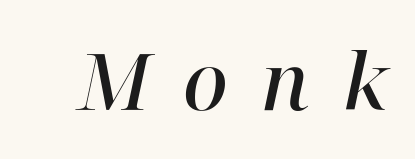
The image shows 78 px semibold serif type, italic (leaning right); set unusually wide letter spacing (+0.43 em), not underlined; high stroke contrast and a medium x-height.
